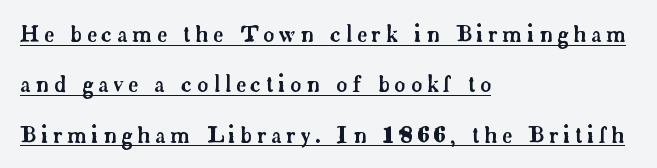
Q: Is the text italic (slanted)? A: No, it is upright.
Q: Is the text underlined? A: Yes.
Q: How is the paragraph aligned? A: Left-aligned.
Q: Is the spacing between letters normal or unusually wide? A: Unusually wide.
Q: Is the spacing between lines tight, normal or loose? A: Loose.
